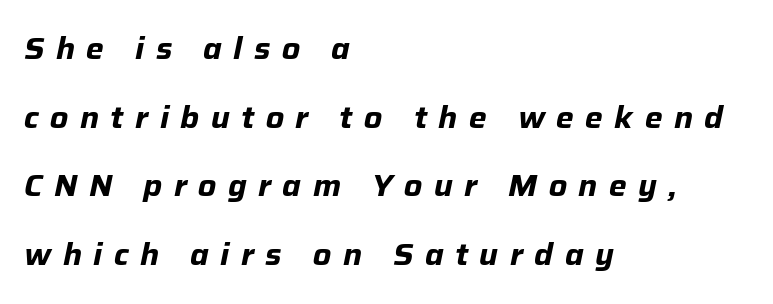
Q: Is the text bold? A: Yes.
Q: Is the text italic (slanted)? A: Yes, it leans right by about 12 degrees.
Q: Is the text underlined? A: No.
Q: How is the paragraph aligned? A: Left-aligned.
Q: Is the spacing between letters normal or unusually wide? A: Unusually wide.
Q: Is the spacing between lines tight, normal or loose? A: Loose.
Q: Width (condensed, normal, or wide)? A: Normal.
Q: Stroke contrast? A: Low.
Q: x-height? A: Medium.
Q: Monospaced? A: No.
